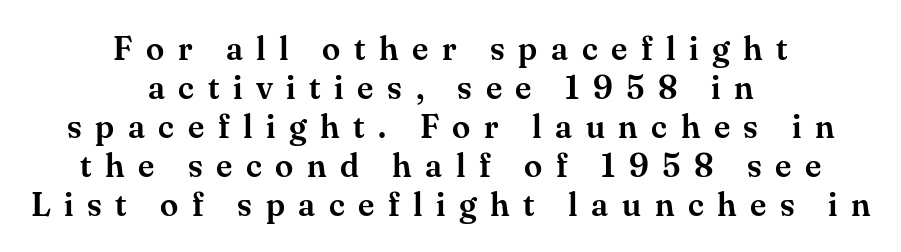
The letterforms stand isolated, each surrounded by extra space. Varying glyph widths throughout — classic text-font behaviour. Glance below the letters and you will spot only blank space. Designer's note — italics off, roman on. Layout note: lines centered. Observe the serifs anchoring each vertical stroke in this sample.
